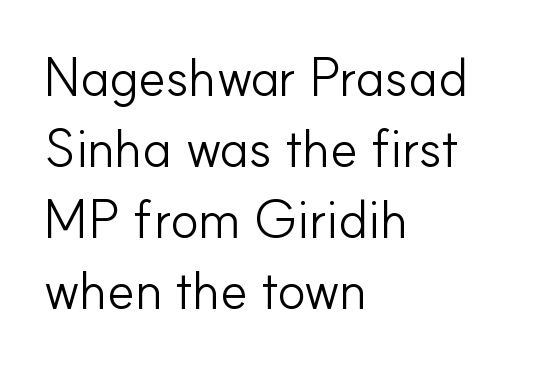
{"serif": "no", "italic": "no", "bold": "no", "weight": "light", "width": "normal", "stroke_contrast": "low", "x_height": "small", "monospaced": "no", "underline": "no", "align": "left", "line_spacing": "normal", "line_spacing_ratio": 1.34, "letter_spacing": "normal", "letter_spacing_em": 0.0, "glyph_px": 53}
